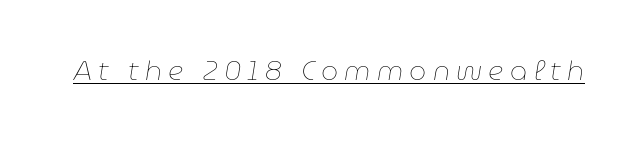
The image shows 27 px text type, italic (leaning right); set unusually wide letter spacing (+0.23 em), underlined.
